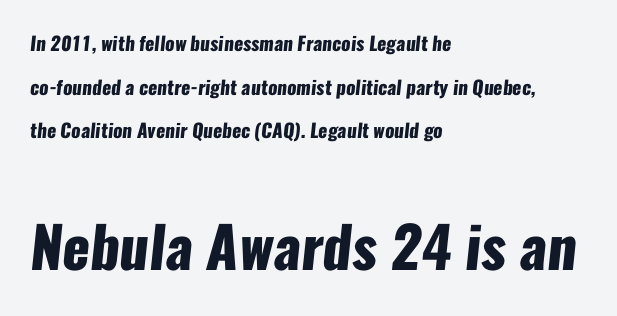
{"serif": "no", "bold": "yes", "weight": "heavy", "width": "condensed", "stroke_contrast": "low", "x_height": "medium", "monospaced": "no", "underline": "no", "align": "left", "line_spacing": "loose", "line_spacing_ratio": 2.3, "letter_spacing": "normal", "letter_spacing_em": 0.0, "larger_block": "second", "size_ratio": 3.0, "glyph_px": 57}
